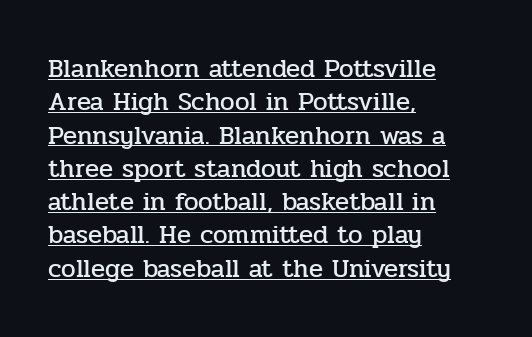
{"italic": "no", "underline": "yes", "align": "left", "line_spacing": "normal", "line_spacing_ratio": 1.28, "letter_spacing": "normal", "letter_spacing_em": 0.0, "glyph_px": 26}
